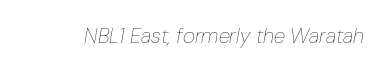
Q: Is the text bold? A: No.
Q: Is the text italic (slanted)? A: Yes, it leans right by about 10 degrees.
Q: Is the text underlined? A: No.
Q: Is the spacing between letters normal or unusually wide? A: Normal.
